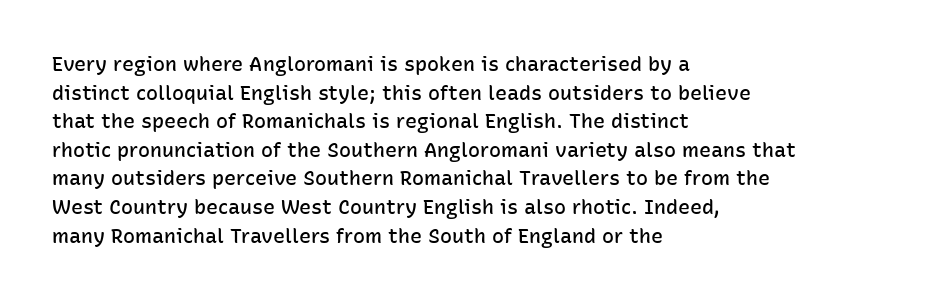
The type sits square on the baseline with zero lean. The lines are quadded left. Is the letter spacing exaggerated? No — it looks like the ordinary default. The designer left line spacing at the default. A bit beefed up — I'd call it semibold rather than bold. Underlining? Definitely not there.
